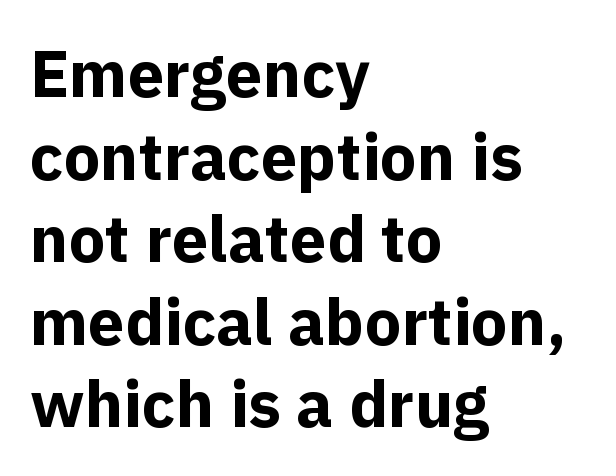
Q: Is the text bold? A: Yes.
Q: Is the text italic (slanted)? A: No, it is upright.
Q: Is the typeface a serif or a sans-serif typeface? A: Sans-serif.
Q: Is the text underlined? A: No.
Q: How is the paragraph aligned? A: Left-aligned.
Q: Is the spacing between letters normal or unusually wide? A: Normal.
Q: Is the spacing between lines tight, normal or loose? A: Normal.
Q: Width (condensed, normal, or wide)? A: Normal.
Q: x-height? A: Medium.
Q: Monospaced? A: No.
